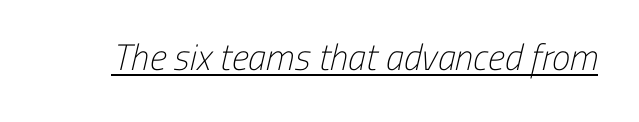
The image shows 37 px light, condensed sans-serif type; set normal letter spacing, underlined; low stroke contrast and a medium x-height.
